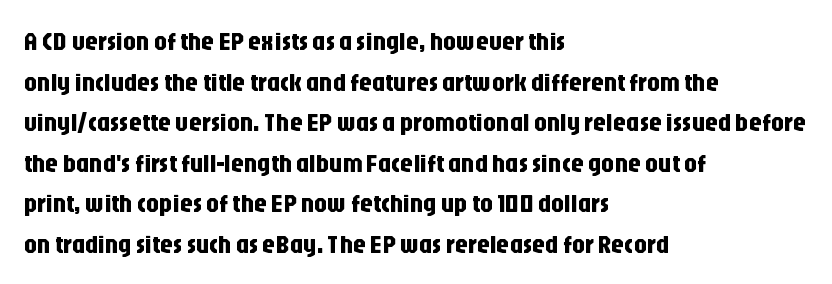
{"italic": "no", "underline": "no", "align": "left", "line_spacing": "normal", "line_spacing_ratio": 1.56, "letter_spacing": "normal", "letter_spacing_em": 0.0, "glyph_px": 26}
